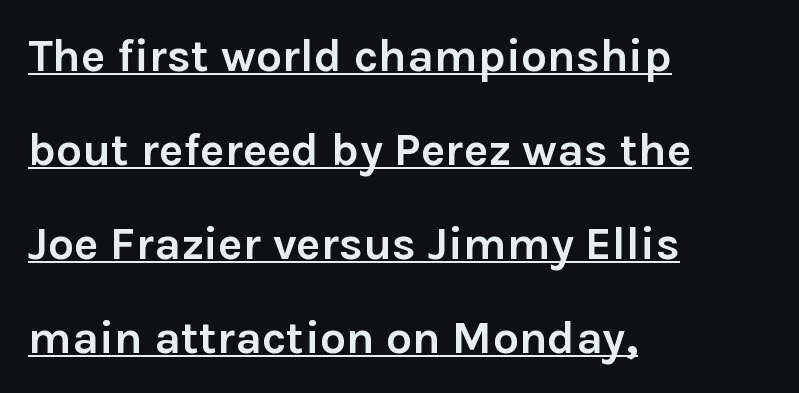
A typographer would call this underscored text. Loosely led — the rows are spread out. The passage shown is typed in a proportional face where columns would drift. This rendering employs a face without finishing strokes, i.e., a sans-serif.
